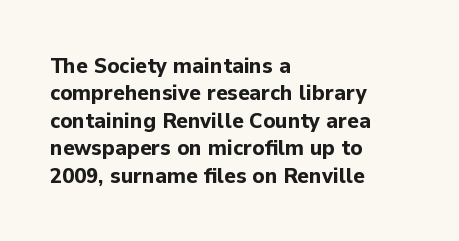
{"italic": "no", "bold": "yes", "underline": "no", "align": "left", "line_spacing": "normal", "line_spacing_ratio": 1.25, "letter_spacing": "normal", "letter_spacing_em": 0.0, "glyph_px": 22}
